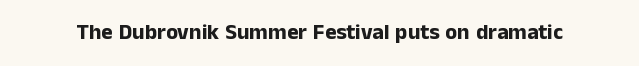
{"italic": "no", "bold": "yes", "underline": "no", "letter_spacing": "normal", "letter_spacing_em": 0.0, "glyph_px": 22}
